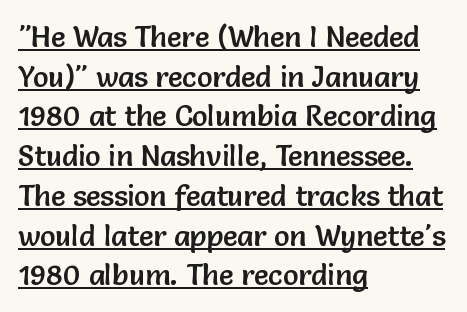
Q: Is the text italic (slanted)? A: No, it is upright.
Q: Is the typeface a serif or a sans-serif typeface? A: Sans-serif.
Q: Is the text underlined? A: Yes.
Q: How is the paragraph aligned? A: Left-aligned.
Q: Is the spacing between letters normal or unusually wide? A: Normal.
Q: Is the spacing between lines tight, normal or loose? A: Normal.
Q: Width (condensed, normal, or wide)? A: Normal.
Q: Stroke contrast? A: Low.
Q: x-height? A: Medium.
Q: Monospaced? A: No.
